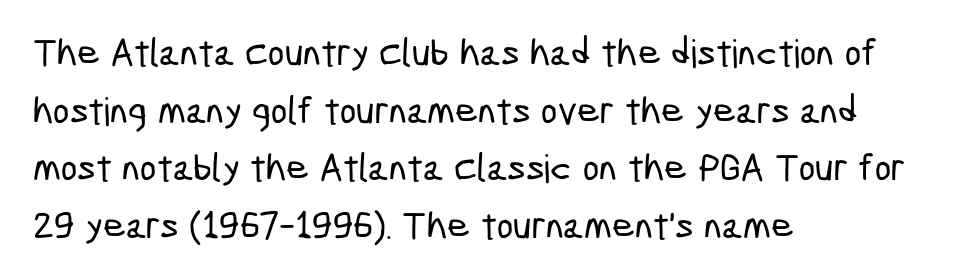
Q: Is the typeface a serif or a sans-serif typeface? A: Sans-serif.
Q: Is the text underlined? A: No.
Q: How is the paragraph aligned? A: Left-aligned.
Q: Is the spacing between letters normal or unusually wide? A: Normal.
Q: Is the spacing between lines tight, normal or loose? A: Normal.
Q: Width (condensed, normal, or wide)? A: Condensed.
Q: Stroke contrast? A: Low.
Q: x-height? A: Medium.
Q: Monospaced? A: No.
